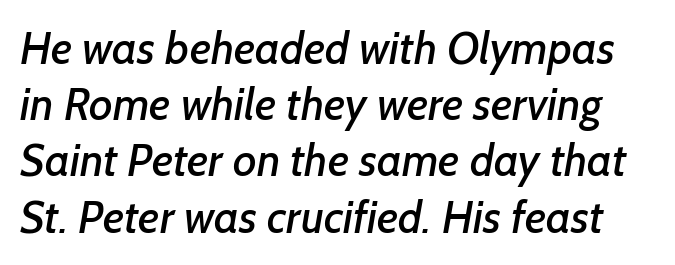
Q: Is the typeface a serif or a sans-serif typeface? A: Sans-serif.
Q: Is the text underlined? A: No.
Q: Is the spacing between letters normal or unusually wide? A: Normal.
Q: Is the spacing between lines tight, normal or loose? A: Normal.
Q: Width (condensed, normal, or wide)? A: Normal.
Q: Stroke contrast? A: Low.
Q: x-height? A: Medium.
Q: Monospaced? A: No.
